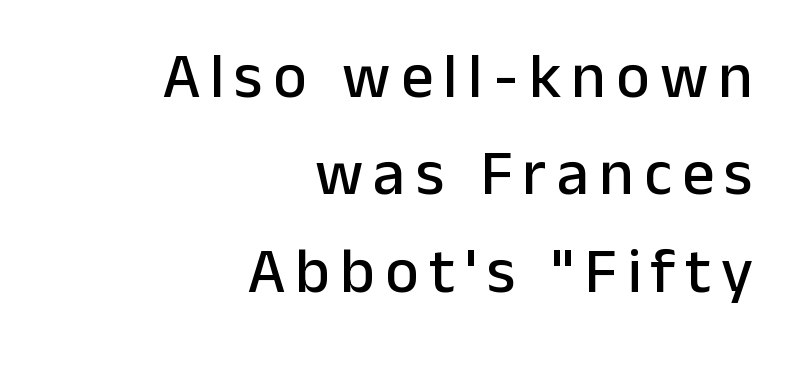
This is sans-serif lettering, the kind often seen on screens and signage. Here the designer chose a conventional face with non-uniform glyph widths. If you drew a line through each stem, it would be perfectly vertical. The space directly below the letters is spotless. Normally led — the rows are evenly, conventionally spaced.
